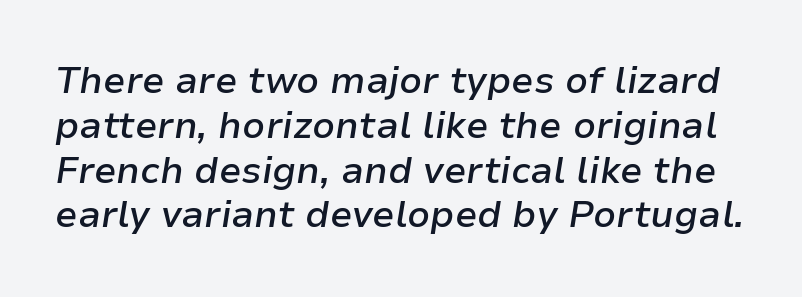
The text carries the slant typical of an italic or oblique font. Strokes here are thickened, but only to semibold level. Clear beneath every line of the passage. Varying glyph widths throughout — classic text-font behaviour.
